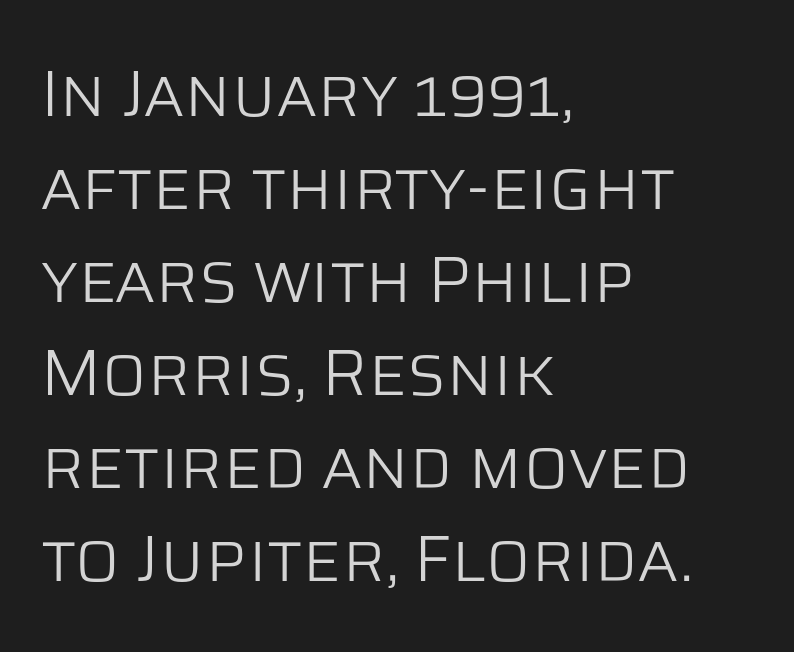
Normally led — the rows are evenly, conventionally spaced. If you drew a line through each stem, it would be perfectly vertical. The lines in this sample share a left origin and differ only in where they stop. Just letters on the line, the space beneath them empty. No feet cap the strokes, marking this as sans-serif type. The tracking reads as untouched default to a designer's eye.
